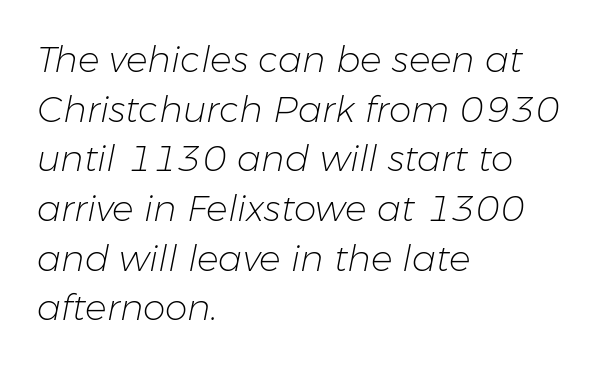
{"italic": "yes", "lean": "right", "slant_degrees": 11, "bold": "no", "weight": "light", "width": "normal", "stroke_contrast": "low", "x_height": "medium", "monospaced": "no", "underline": "no", "align": "left", "line_spacing": "normal", "line_spacing_ratio": 1.38, "letter_spacing": "normal", "letter_spacing_em": 0.0, "glyph_px": 36}
